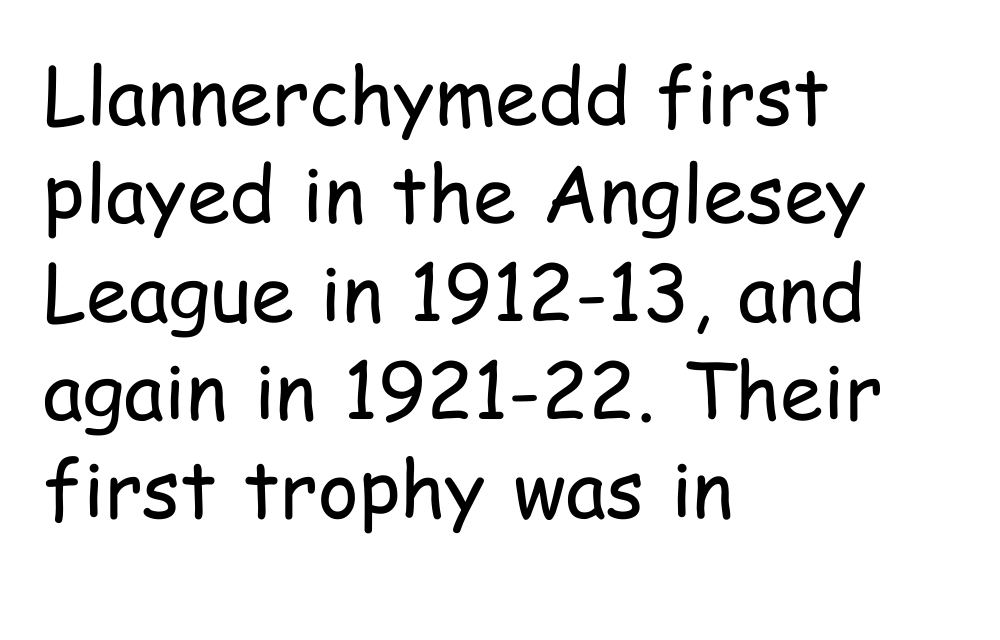
{"serif": "no", "italic": "no", "bold": "no", "weight": "regular", "width": "condensed", "stroke_contrast": "low", "x_height": "medium", "monospaced": "no", "underline": "no", "align": "left", "line_spacing": "normal", "line_spacing_ratio": 1.26, "letter_spacing": "normal", "letter_spacing_em": 0.0, "glyph_px": 78}
